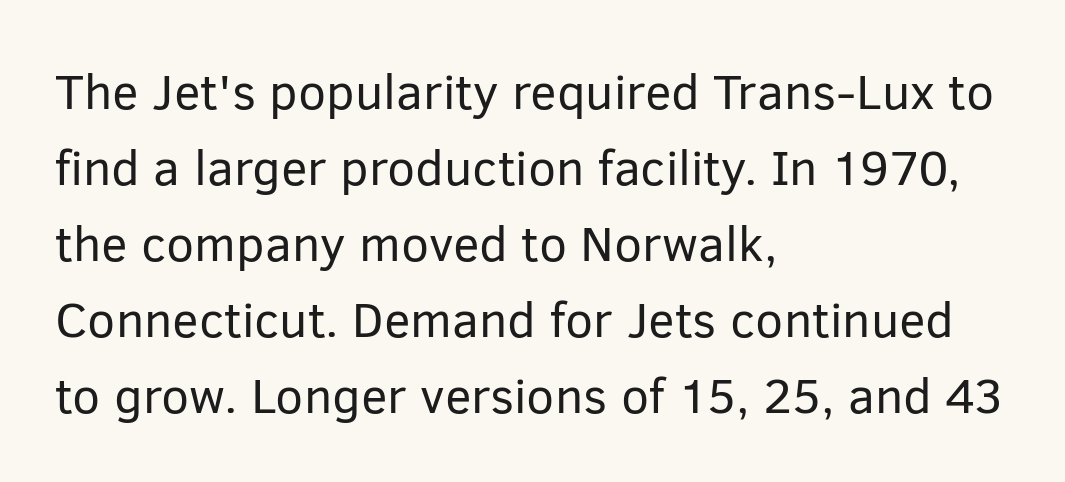
{"serif": "no", "italic": "no", "bold": "no", "weight": "regular", "width": "normal", "stroke_contrast": "low", "x_height": "medium", "monospaced": "no", "underline": "no", "align": "left", "line_spacing": "normal", "line_spacing_ratio": 1.52, "letter_spacing": "normal", "letter_spacing_em": 0.0, "glyph_px": 50}
